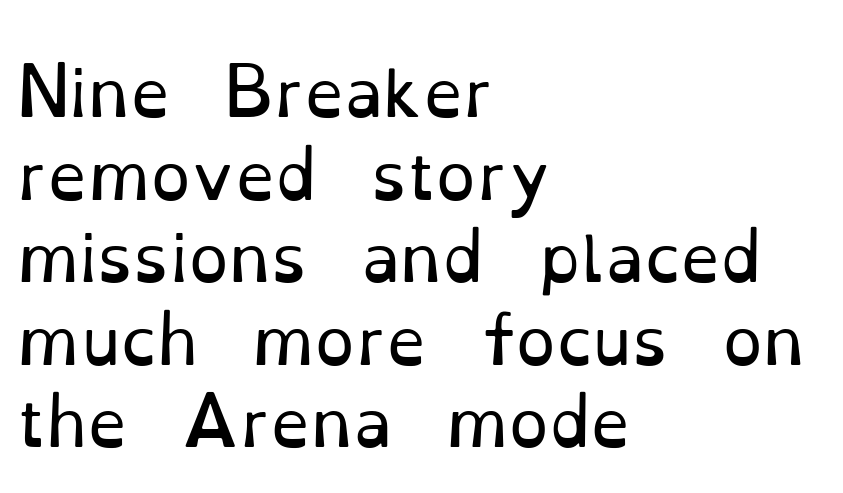
The image shows 64 px regular-weight serif type, upright; set left-aligned, normal line spacing (1.29x), normal letter spacing, not underlined; low stroke contrast and a small x-height.
